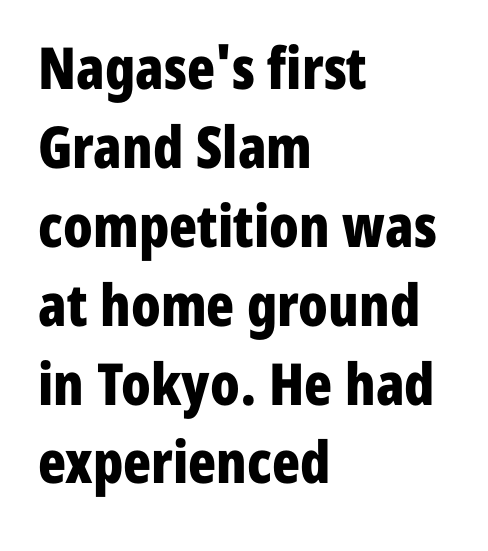
The letters sit at their default tracking, neither squeezed nor spread. These lines were composed using upright roman letters. Left-aligned paragraph, ragged on the right. Looks like regular typesetting: each glyph gets only the width it needs.
